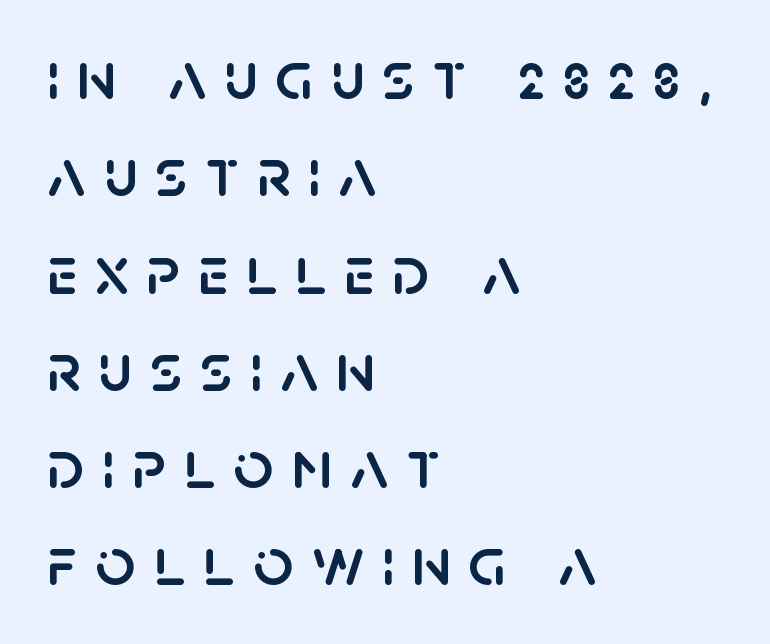
Q: Is the text italic (slanted)? A: No, it is upright.
Q: Is the typeface a serif or a sans-serif typeface? A: Sans-serif.
Q: Is the text underlined? A: No.
Q: How is the paragraph aligned? A: Left-aligned.
Q: Is the spacing between letters normal or unusually wide? A: Unusually wide.
Q: Is the spacing between lines tight, normal or loose? A: Normal.
Q: Width (condensed, normal, or wide)? A: Normal.
Q: Stroke contrast? A: Low.
Q: x-height? A: Large.
Q: Monospaced? A: No.
